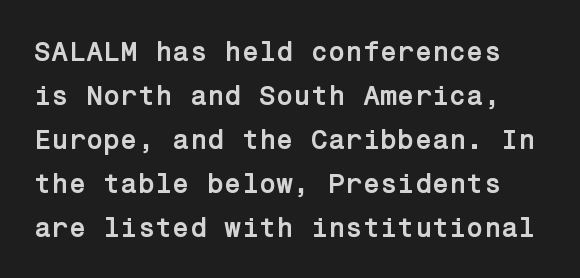
{"serif": "no", "italic": "no", "bold": "yes", "weight": "semibold", "width": "normal", "stroke_contrast": "low", "x_height": "medium", "underline": "no", "line_spacing": "normal", "line_spacing_ratio": 1.57, "letter_spacing": "normal", "letter_spacing_em": 0.0, "glyph_px": 28}
